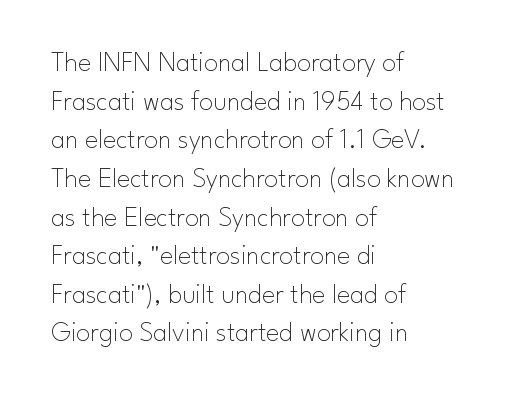
The image shows 28 px thin sans-serif type, upright; set left-aligned, normal line spacing (1.38x), normal letter spacing, not underlined; low stroke contrast and a small x-height.
